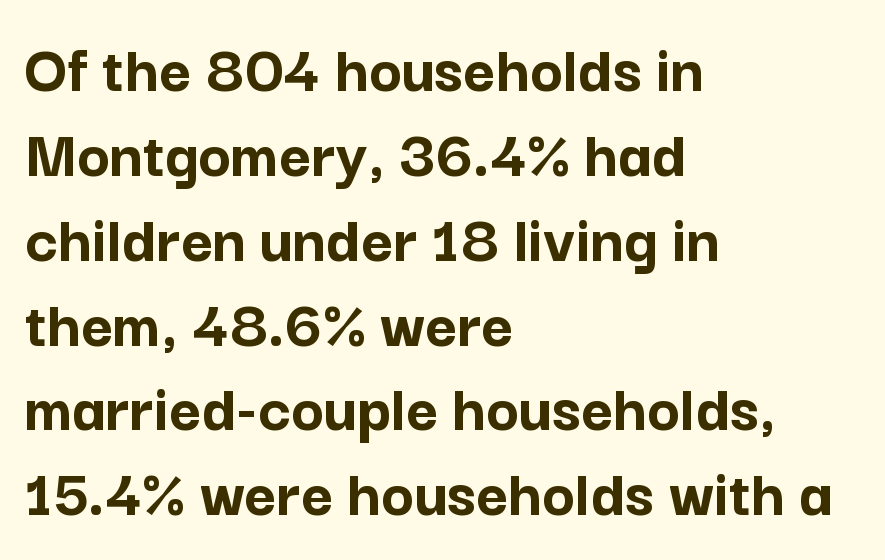
{"serif": "no", "italic": "no", "bold": "yes", "weight": "semibold", "width": "normal", "stroke_contrast": "low", "x_height": "medium", "monospaced": "no", "underline": "no", "align": "left", "line_spacing_ratio": 1.23, "letter_spacing": "normal", "letter_spacing_em": 0.0, "glyph_px": 69}
